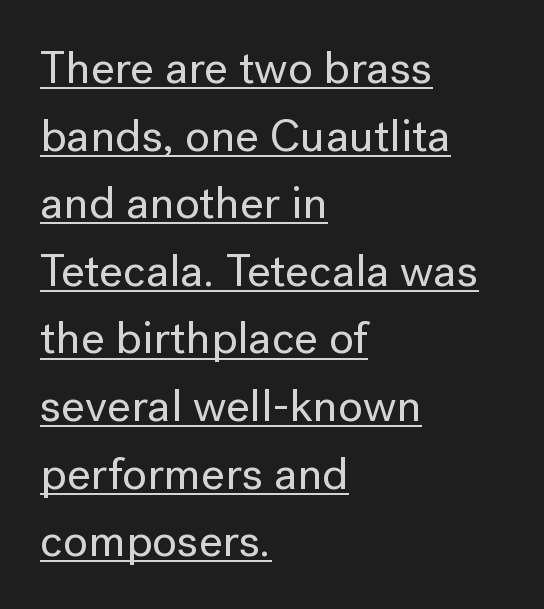
The image shows 46 px sans-serif type, upright; set left-aligned, normal line spacing (1.47x), normal letter spacing, underlined; low stroke contrast and a medium x-height.
